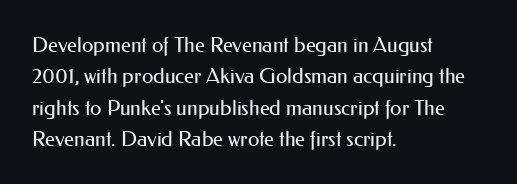
The image shows 21 px text type, upright; set left-aligned, normal line spacing (1.49x), normal letter spacing, not underlined.
